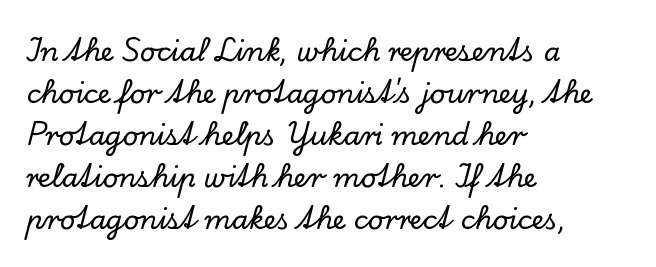
The image shows 27 px text type; set left-aligned, normal line spacing (1.56x), normal letter spacing, not underlined.
